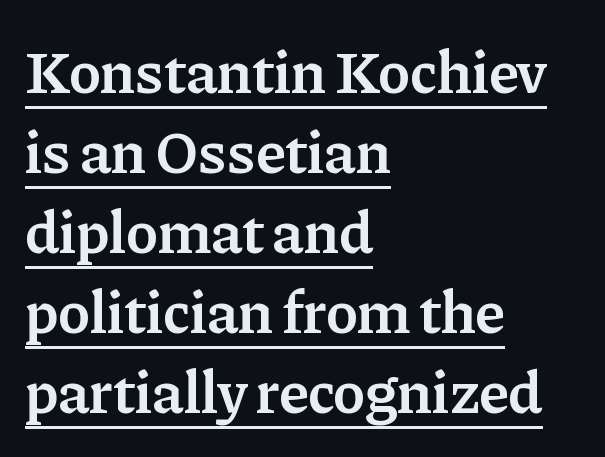
{"serif": "yes", "italic": "no", "bold": "semi", "weight": "semibold", "width": "normal", "stroke_contrast": "low", "x_height": "medium", "monospaced": "no", "underline": "yes", "align": "left", "line_spacing": "normal", "line_spacing_ratio": 1.31, "letter_spacing": "normal", "letter_spacing_em": 0.0, "glyph_px": 61}
